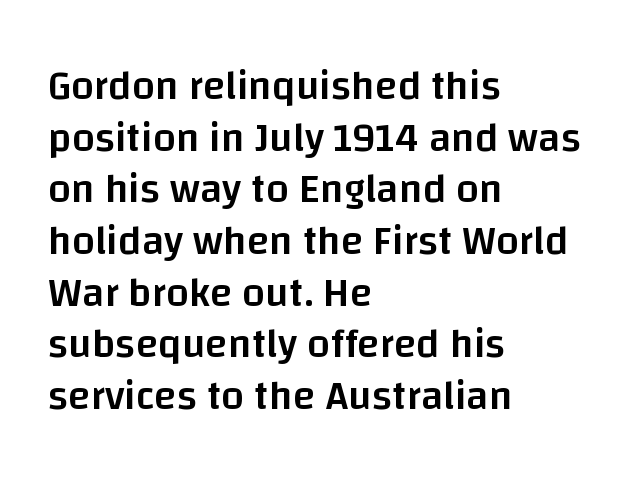
{"serif": "no", "italic": "no", "bold": "semi", "weight": "semibold", "width": "normal", "stroke_contrast": "low", "x_height": "large", "monospaced": "no", "underline": "no", "align": "left", "line_spacing": "normal", "line_spacing_ratio": 1.26, "letter_spacing": "normal", "letter_spacing_em": 0.0, "glyph_px": 41}
